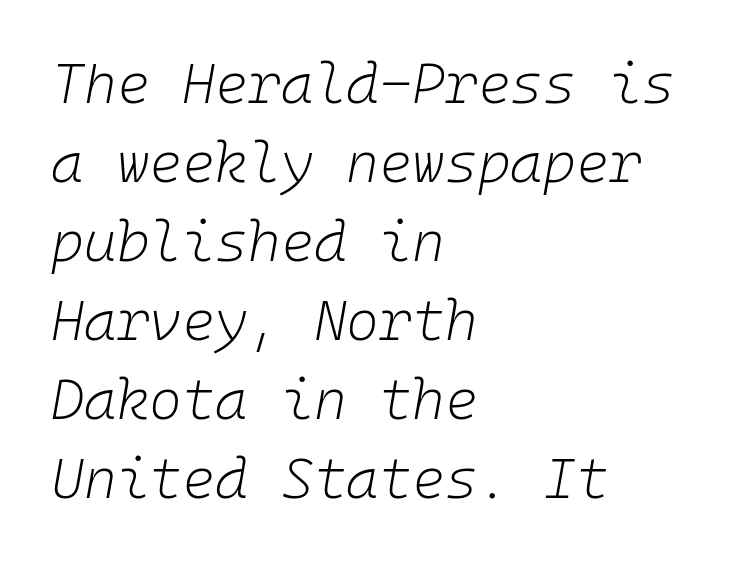
No chunkiness to these letters — they're not bold. Here the designer chose a console-style face with uniform glyph widths. Observe the lean: these are italic letterforms. These lines stack with their left ends in a neat column. Has an underline been added? It has not.
